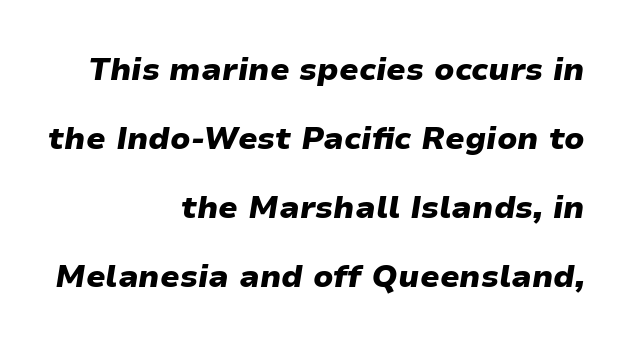
Every character sits at an angle, as italics do. No word sits above an underline. If you measured baseline to baseline, you'd find a long distance. Note the varied advance widths — an 'i' is clearly narrower than an 'm'.
